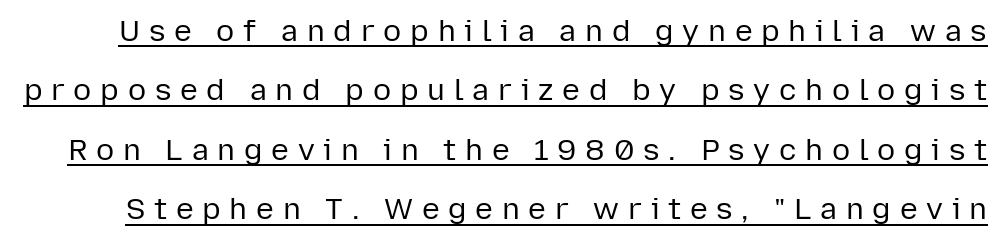
The image shows 30 px regular-weight sans-serif type, upright; set loose line spacing (1.98x), unusually wide letter spacing (+0.29 em), underlined; low stroke contrast and a medium x-height.
